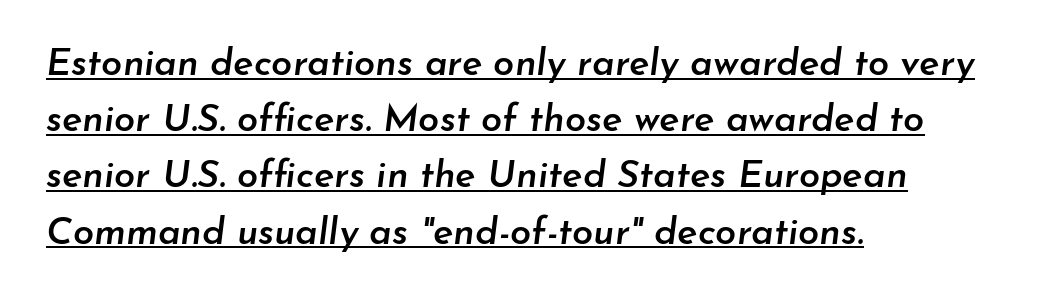
These lines sit exactly where default settings would place them. Somebody hit Ctrl+U on this one — the words are underlined. The setting favours the left margin, as ordinary paragraphs usually do. Slanted lettering throughout.
